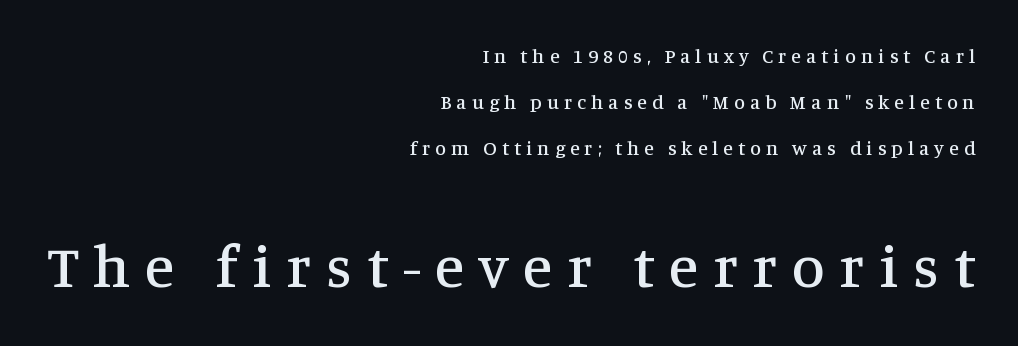
The area under the type is left untouched. Character widths vary here, with narrow letters taking less room than wide ones. Type size steps up from the first block to the second. The letterforms stand isolated, each surrounded by extra space. The compositor pushed each line to the right boundary. Leading is clearly above the norm, producing a sparse column.
